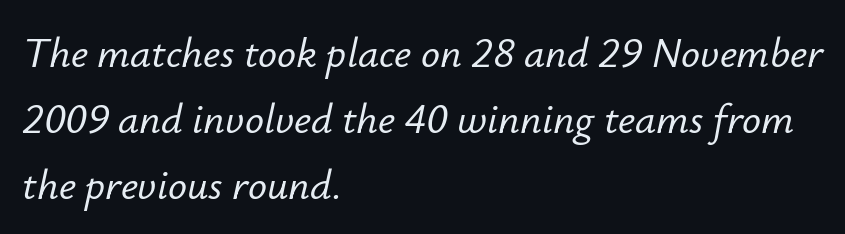
The image shows 42 px text type, italic (leaning right); set left-aligned, normal line spacing (1.57x), normal letter spacing, not underlined; low stroke contrast and a small x-height.
